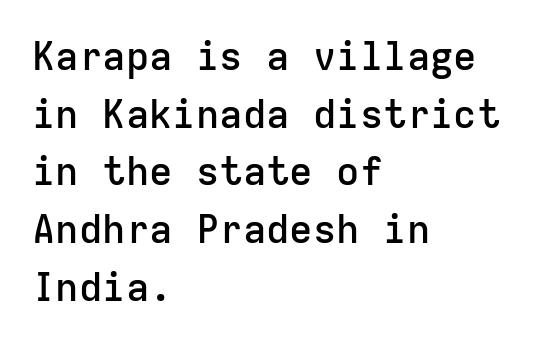
This rendering features lettering with no underline. Note the uniform advance width — an 'i' takes as much space as an 'm'. Grotesque or geometric, the face here clearly has no serifs. This sample uses plain, unmodified letter spacing.
